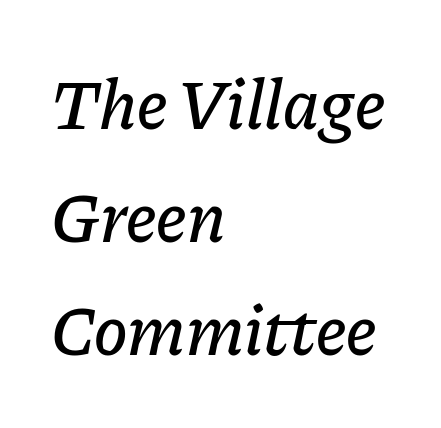
Q: Is the text italic (slanted)? A: Yes, it leans right by about 11 degrees.
Q: Is the text underlined? A: No.
Q: How is the paragraph aligned? A: Left-aligned.
Q: Is the spacing between letters normal or unusually wide? A: Normal.
Q: Is the spacing between lines tight, normal or loose? A: Normal.
Q: Width (condensed, normal, or wide)? A: Normal.
Q: Stroke contrast? A: Low.
Q: x-height? A: Medium.
Q: Monospaced? A: No.
